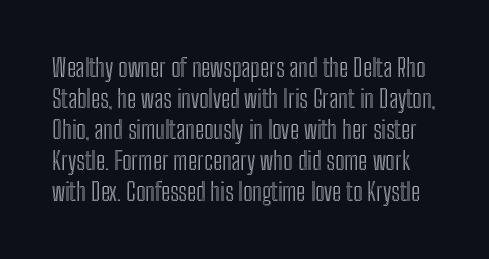
Q: Is the text italic (slanted)? A: No, it is upright.
Q: Is the text underlined? A: No.
Q: Is the spacing between letters normal or unusually wide? A: Normal.
